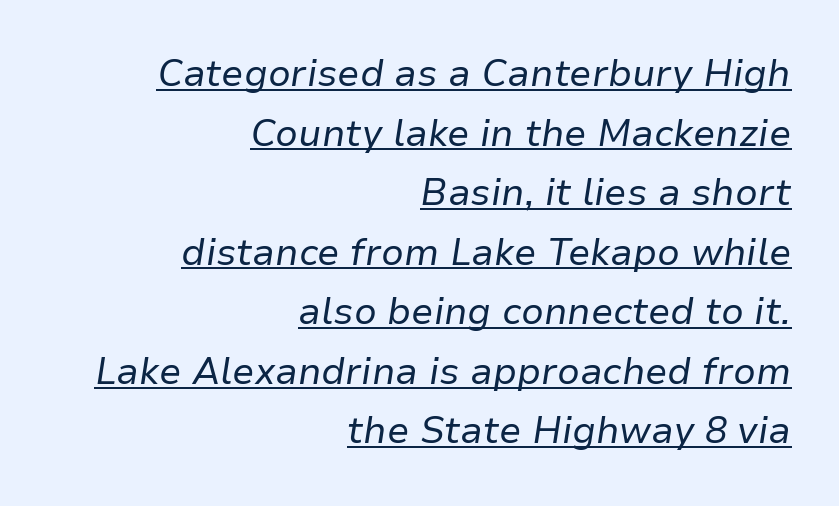
A rule runs beneath these lines of type. The vertical gap from one line to the next is medium. The passage shown has conventional tracking throughout. The rendering uses natural spacing where letterforms have individual widths. The lines are quadded right.
